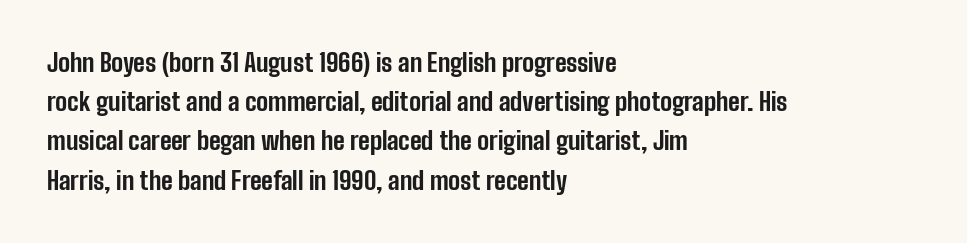
Q: Is the text bold? A: Yes.
Q: Is the text italic (slanted)? A: No, it is upright.
Q: Is the text underlined? A: No.
Q: How is the paragraph aligned? A: Left-aligned.
Q: Is the spacing between letters normal or unusually wide? A: Normal.
Q: Is the spacing between lines tight, normal or loose? A: Normal.
